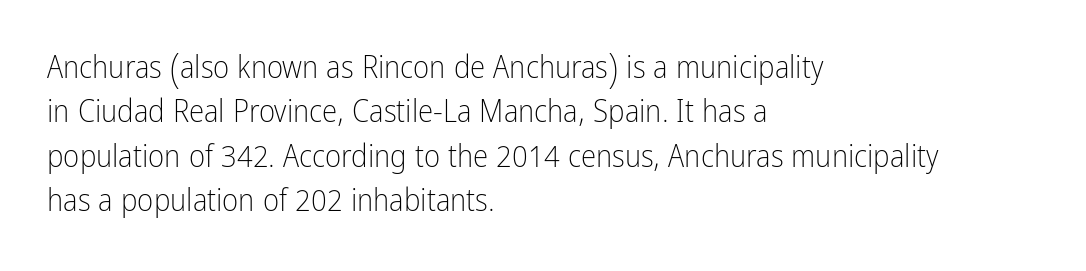
The image shows 31 px light, condensed sans-serif type, upright; set left-aligned, normal line spacing (1.43x), normal letter spacing, not underlined; low stroke contrast and a medium x-height.
